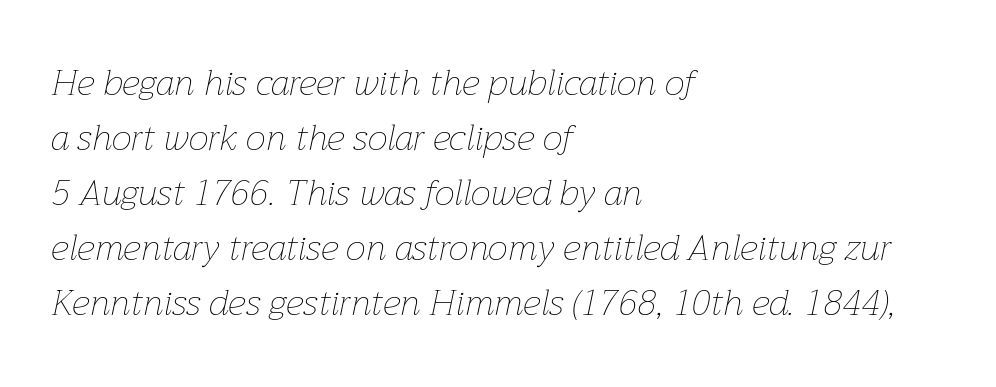
The image shows 36 px thin type, italic (leaning right); set left-aligned, normal line spacing (1.53x), normal letter spacing, not underlined; low stroke contrast and a medium x-height.
